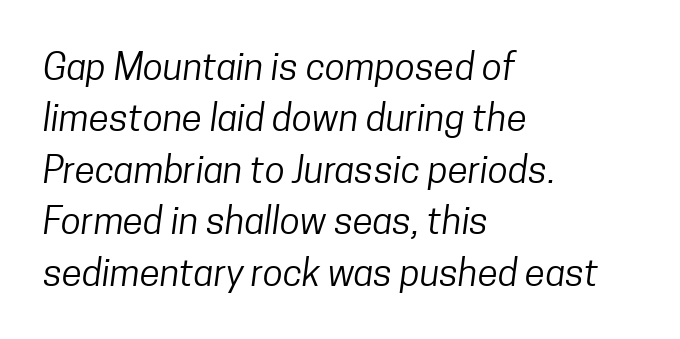
Q: Is the text bold? A: No.
Q: Is the typeface a serif or a sans-serif typeface? A: Sans-serif.
Q: Is the text underlined? A: No.
Q: How is the paragraph aligned? A: Left-aligned.
Q: Is the spacing between letters normal or unusually wide? A: Normal.
Q: Is the spacing between lines tight, normal or loose? A: Normal.
Q: Width (condensed, normal, or wide)? A: Condensed.
Q: Stroke contrast? A: Low.
Q: x-height? A: Medium.
Q: Monospaced? A: No.
